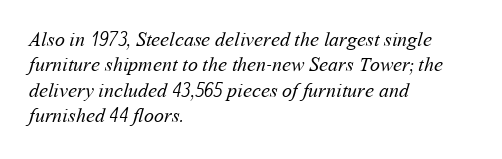
{"bold": "no", "underline": "no", "align": "left", "line_spacing": "normal", "line_spacing_ratio": 1.27, "letter_spacing": "normal", "letter_spacing_em": 0.0, "glyph_px": 20}
